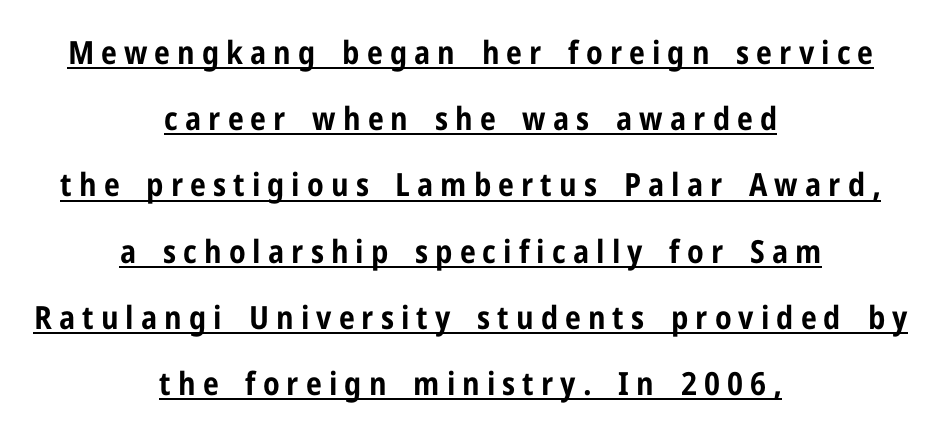
{"serif": "no", "italic": "no", "bold": "yes", "weight": "bold", "width": "condensed", "stroke_contrast": "low", "x_height": "medium", "monospaced": "no", "underline": "yes", "align": "center", "line_spacing": "loose", "line_spacing_ratio": 2.07, "letter_spacing": "wide", "letter_spacing_em": 0.22, "glyph_px": 32}
